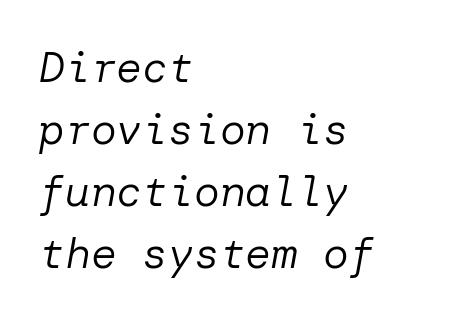
The rendering applies a slant to the glyphs. Evenly set lines give the paragraph a standard silhouette. Is this a heavy cut? Hardly; it is regular or lighter. Plain, unruled lines of type. Notice how the passage keeps a crisp vertical edge on the left only. The gaps between neighbouring characters are ordinary and unremarkable.
